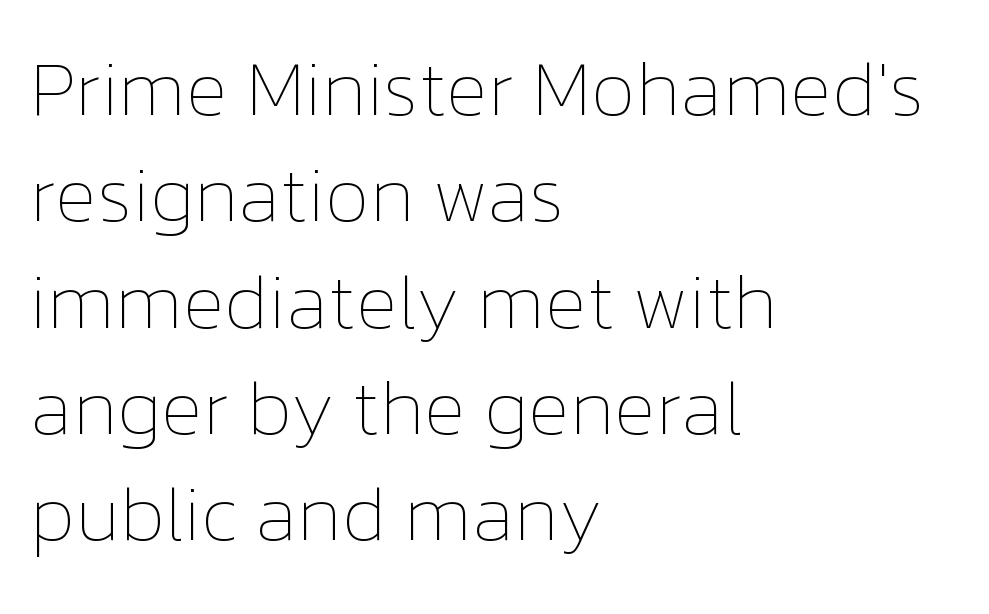
The space beneath each line is pristine and unruled. Caption: standard tracking, unaltered. Note the varied advance widths — an 'i' is clearly narrower than an 'm'. When letters stand straight like this, we call the style roman or upright.
